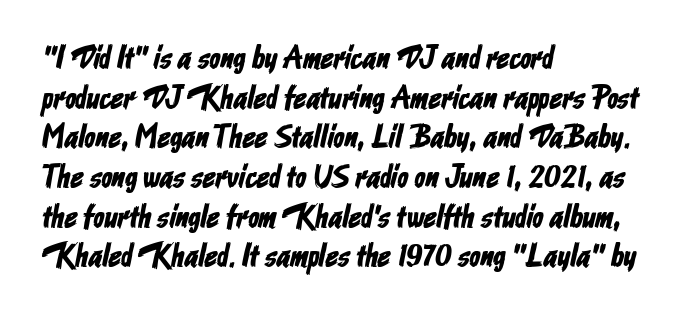
Q: Is the typeface a serif or a sans-serif typeface? A: Sans-serif.
Q: Is the text underlined? A: No.
Q: How is the paragraph aligned? A: Left-aligned.
Q: Is the spacing between letters normal or unusually wide? A: Normal.
Q: Width (condensed, normal, or wide)? A: Condensed.
Q: Stroke contrast? A: Low.
Q: x-height? A: Medium.
Q: Monospaced? A: No.
